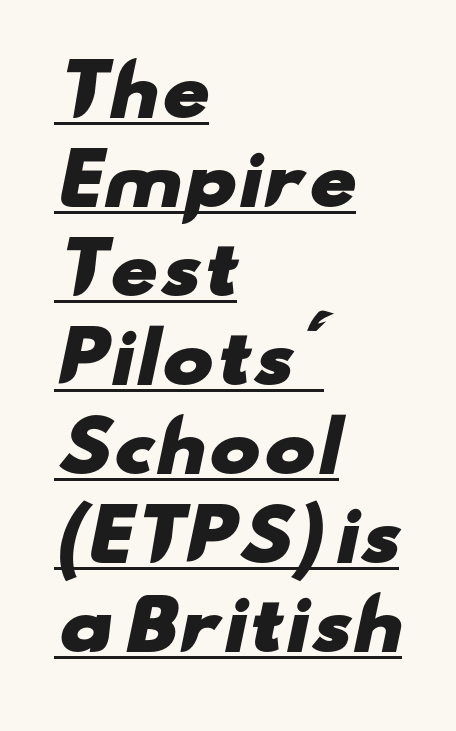
Is the block centered? No — it sits flush against the left margin. The rendering uses a bold face; every stroke is thick and dark. Think of a printed novel: that variable character pitch is what you see here. The face used here is a sans, in the tradition of grotesques and geometrics. The designer left line spacing at the default. Notice how a bar underscores the lettering throughout.
